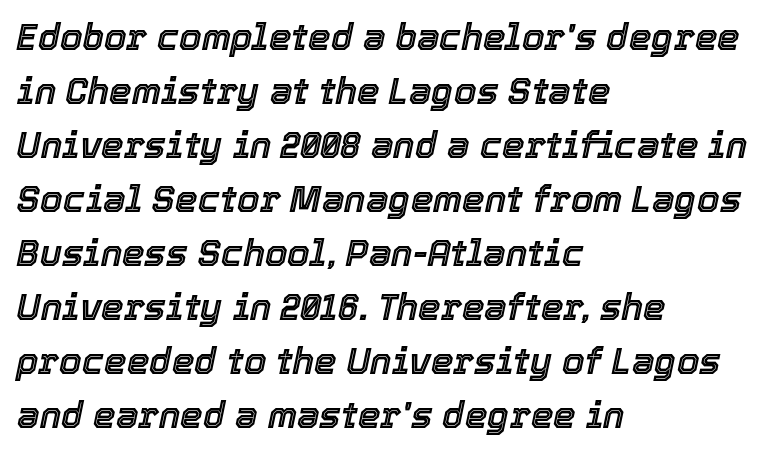
The image shows 36 px text type, italic (leaning right); set left-aligned, normal line spacing (1.5x), normal letter spacing, not underlined; a medium x-height.
